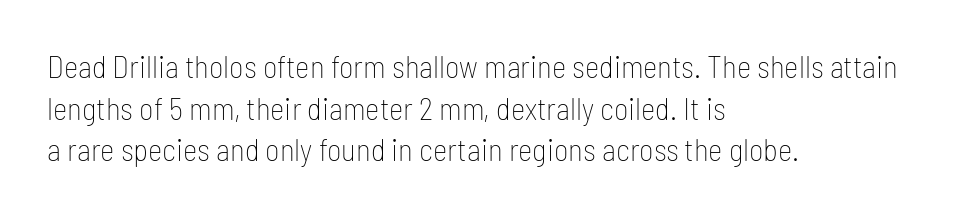
In terms of posture, this sample is upright. In CSS terms this would be text-align: left. Nothing sits at the stroke ends, so this counts as sans-serif. Whoever set this chose a conventional vertical rhythm.
